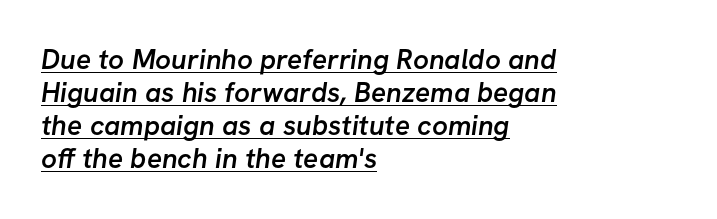
{"serif": "no", "bold": "semi", "weight": "semibold", "width": "normal", "stroke_contrast": "low", "x_height": "medium", "monospaced": "no", "underline": "yes", "align": "left", "line_spacing_ratio": 1.18, "letter_spacing": "normal", "letter_spacing_em": 0.0, "glyph_px": 28}
